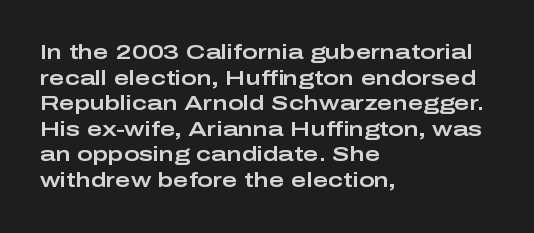
{"italic": "no", "underline": "no", "align": "left", "line_spacing_ratio": 1.22, "letter_spacing": "normal", "letter_spacing_em": 0.0, "glyph_px": 21}
